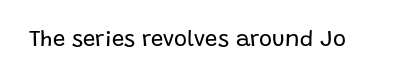
The space directly below the letters is spotless. Quick note: not italic, upright. The line texture is even and compact thanks to regular tracking. These glyphs show unthickened strokes, regular width or finer.
